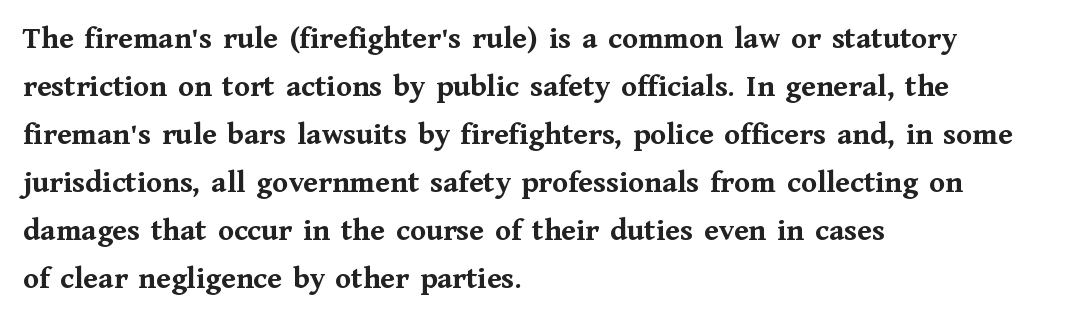
Stroke terminals: seriffed. Evenly set lines give the paragraph a standard silhouette. You can tell it's not italic because the verticals are truly vertical. The rendering keeps characters at their native spacing. The text block is weighted toward the left margin, trailing off unevenly rightward.
